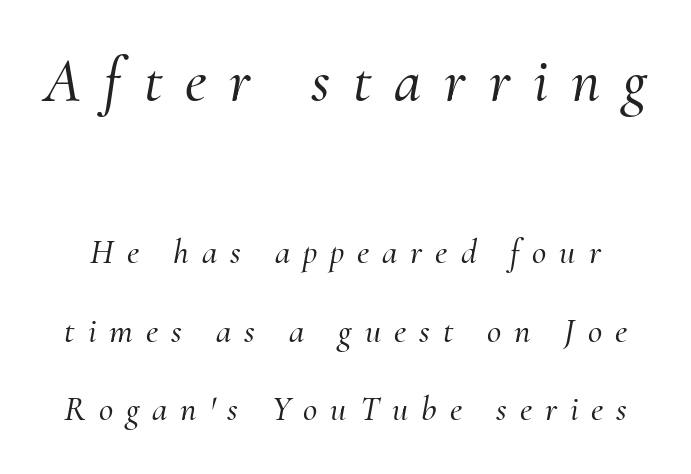
{"serif": "yes", "italic": "yes", "lean": "right", "slant_degrees": 10, "width": "normal", "stroke_contrast": "medium", "x_height": "small", "monospaced": "no", "underline": "no", "line_spacing": "loose", "line_spacing_ratio": 2.24, "letter_spacing": "wide", "letter_spacing_em": 0.37, "larger_block": "first", "size_ratio": 1.77, "glyph_px": 62}
